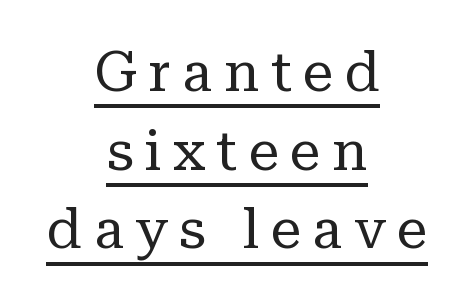
Q: Is the text bold? A: No.
Q: Is the text italic (slanted)? A: No, it is upright.
Q: Is the typeface a serif or a sans-serif typeface? A: Serif.
Q: Is the text underlined? A: Yes.
Q: How is the paragraph aligned? A: Centered.
Q: Is the spacing between letters normal or unusually wide? A: Unusually wide.
Q: Is the spacing between lines tight, normal or loose? A: Normal.
Q: Width (condensed, normal, or wide)? A: Normal.
Q: Stroke contrast? A: Low.
Q: x-height? A: Medium.
Q: Monospaced? A: No.
